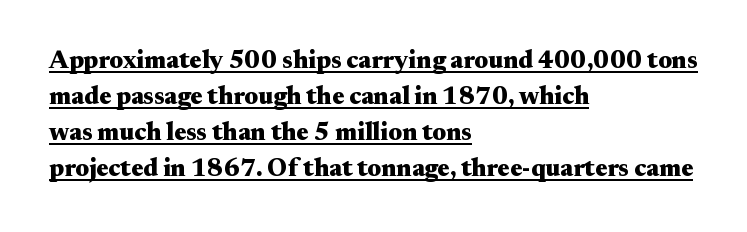
Compared with an ordinary text face, these strokes are far heavier — a full bold. Regular leading. Posture: upright roman. Look at the tracking — it's just the regular setting, nothing added. Has an underline been added? It has. Horizontally, the lines are justified to the leading edge only.
